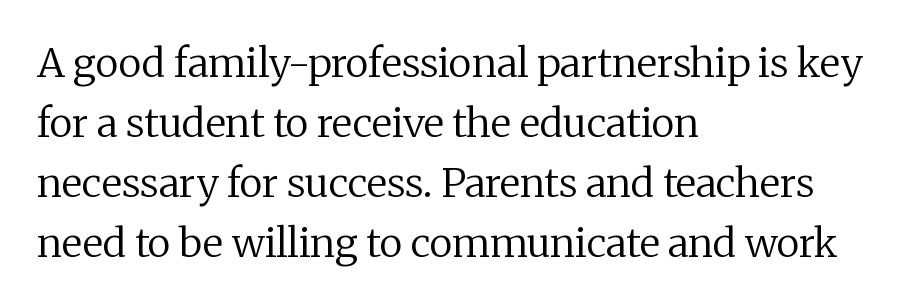
The image shows 40 px regular-weight serif type, upright; set left-aligned, normal line spacing (1.5x), normal letter spacing, not underlined; medium stroke contrast and a medium x-height.
